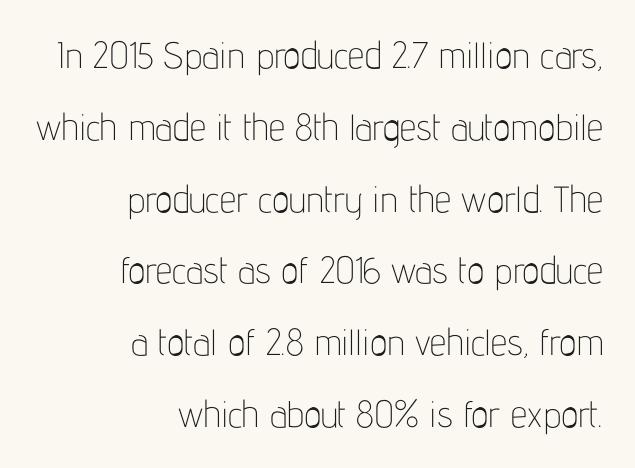
Q: Is the text bold? A: No.
Q: Is the text italic (slanted)? A: No, it is upright.
Q: Is the typeface a serif or a sans-serif typeface? A: Sans-serif.
Q: Is the text underlined? A: No.
Q: How is the paragraph aligned? A: Right-aligned.
Q: Is the spacing between letters normal or unusually wide? A: Normal.
Q: Is the spacing between lines tight, normal or loose? A: Loose.
Q: Width (condensed, normal, or wide)? A: Condensed.
Q: Stroke contrast? A: Low.
Q: x-height? A: Medium.
Q: Monospaced? A: No.
